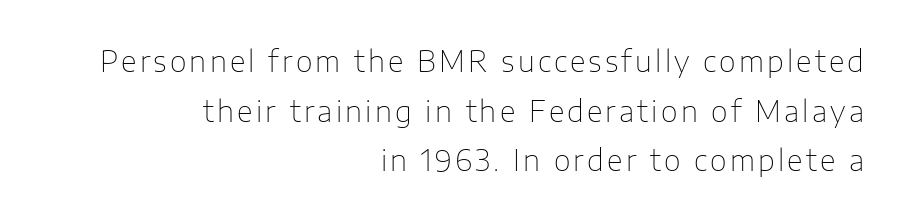
Counters stay open thanks to moderate or lighter strokes. Where is the straight margin? On the right. This rendering employs a face without finishing strokes, i.e., a sans-serif. It's the straight-up-and-down kind of type. Is this a fixed-width face? No — the glyphs have proportional, varying widths. Clear beneath every line of the passage.
